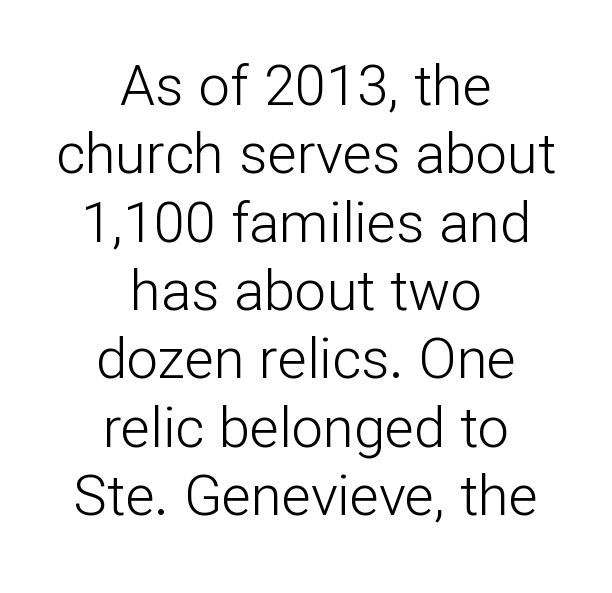
The image shows 56 px light sans-serif type, upright; set centered, line spacing 1.22x, normal letter spacing, not underlined; low stroke contrast and a medium x-height.
